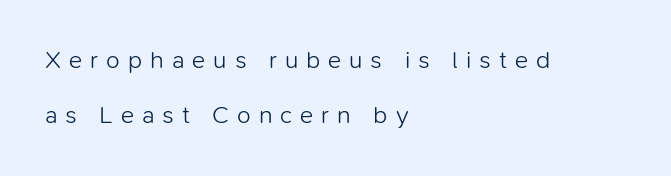
What's the leading like? Stretched, with rows far apart. Posture: straight, roman, zero tilt. Short note: letters widely spaced. Stroke thickness stays within the range of a standard reading face or lighter. The zone under the glyphs is completely vacant. The rag falls on the right side of this text block.
